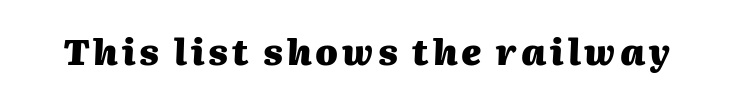
The image shows 36 px heavy type, italic (leaning right); set not underlined; medium stroke contrast and a medium x-height.
